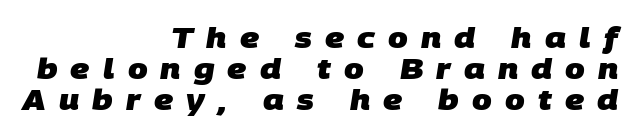
{"serif": "no", "bold": "yes", "weight": "heavy", "width": "normal", "stroke_contrast": "low", "x_height": "large", "monospaced": "no", "underline": "no", "align": "right", "line_spacing": "tight", "line_spacing_ratio": 1.11, "letter_spacing": "wide", "letter_spacing_em": 0.47, "glyph_px": 28}
